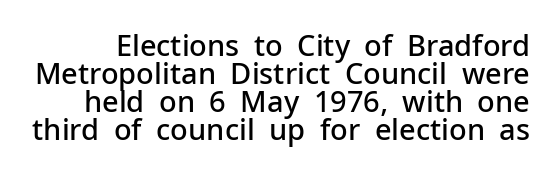
The image shows 29 px semibold sans-serif type, upright; set tight line spacing (0.97x), normal letter spacing, not underlined; low stroke contrast and a medium x-height.
